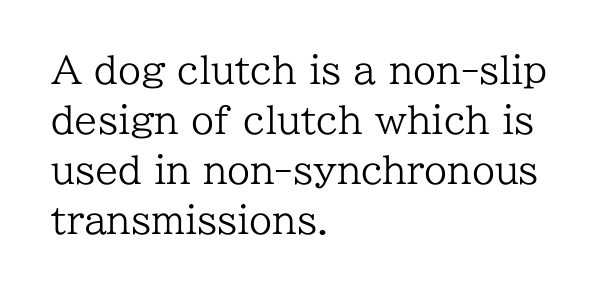
The image shows 37 px regular-weight serif type, upright; set left-aligned, normal line spacing (1.35x), normal letter spacing, not underlined; low stroke contrast and a medium x-height.
